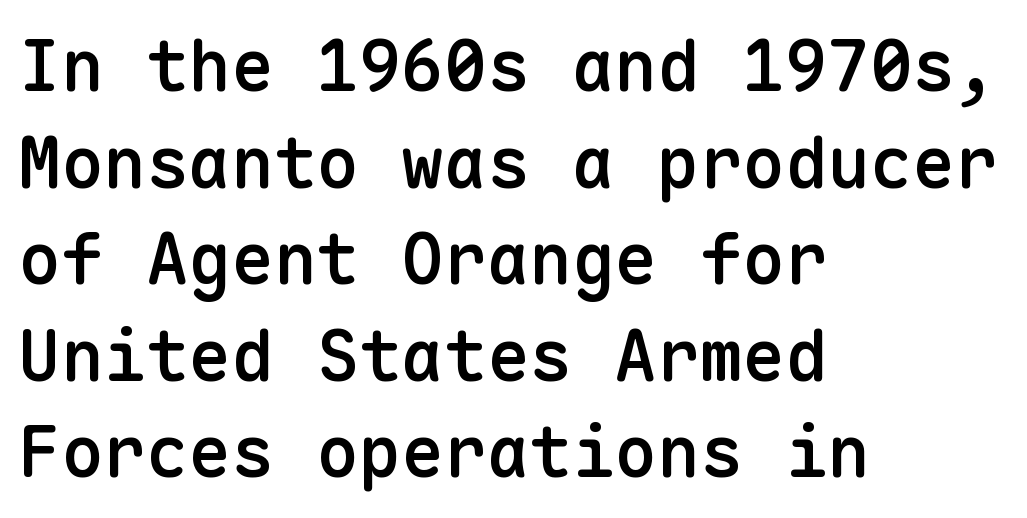
Quick note: interline space is typical. Nobody touched the tracking dial on this one. Every letter is mildly thick-stroked: semibold rather than bold. Unlike a traditional serif, this face leaves its strokes unadorned. When letters stand straight like this, we call the style roman or upright. Spacing verdict: monospaced, one width for all characters.
